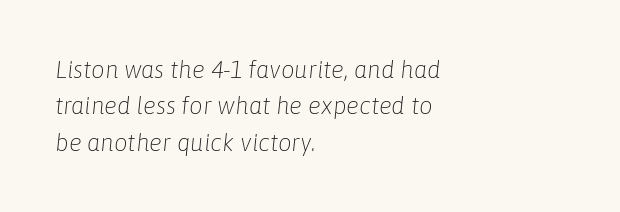
Q: Is the text bold? A: No.
Q: Is the text italic (slanted)? A: Yes, it leans right by about 6 degrees.
Q: Is the text underlined? A: No.
Q: How is the paragraph aligned? A: Left-aligned.
Q: Is the spacing between letters normal or unusually wide? A: Normal.
Q: Is the spacing between lines tight, normal or loose? A: Normal.
